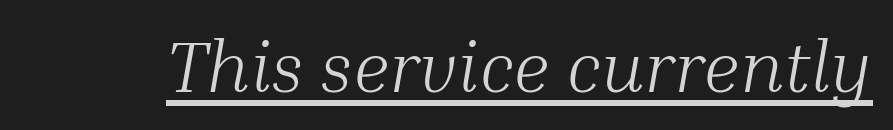
Q: Is the text bold? A: No.
Q: Is the text italic (slanted)? A: Yes, it leans right by about 10 degrees.
Q: Is the typeface a serif or a sans-serif typeface? A: Serif.
Q: Is the text underlined? A: Yes.
Q: Is the spacing between letters normal or unusually wide? A: Normal.
Q: Width (condensed, normal, or wide)? A: Normal.
Q: Stroke contrast? A: Medium.
Q: x-height? A: Medium.
Q: Monospaced? A: No.
